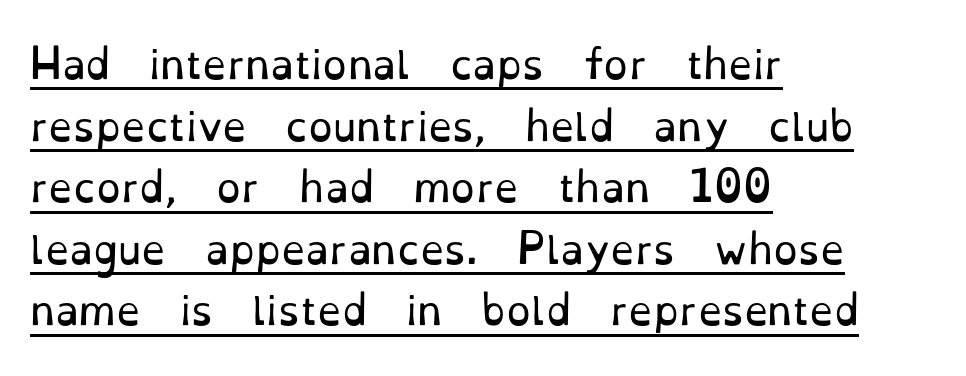
Quick note: interline space is typical. Nope, not italic — everything's standing straight. Alignment: flush left. Proportional: the letters do not fall into vertical columns.
